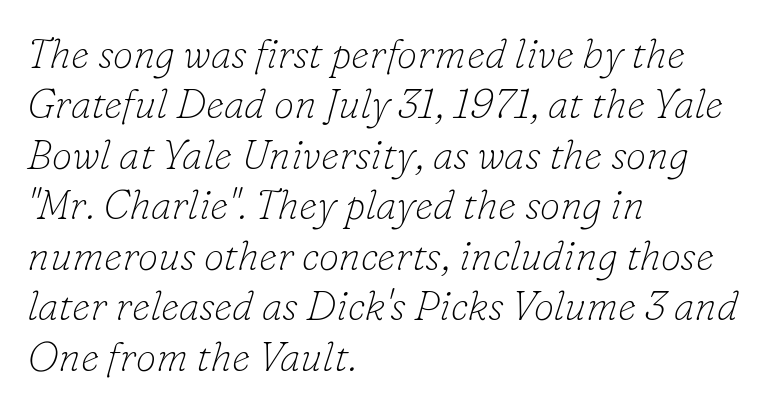
Font category for this specimen: serif. Think of a printed novel: that variable character pitch is what you see here. Type without underlining. Looking at the ascenders, they clearly lean. Tracking value appears to be zero — textbook default spacing. The typesetting does not lean heavy: it is not bold.
